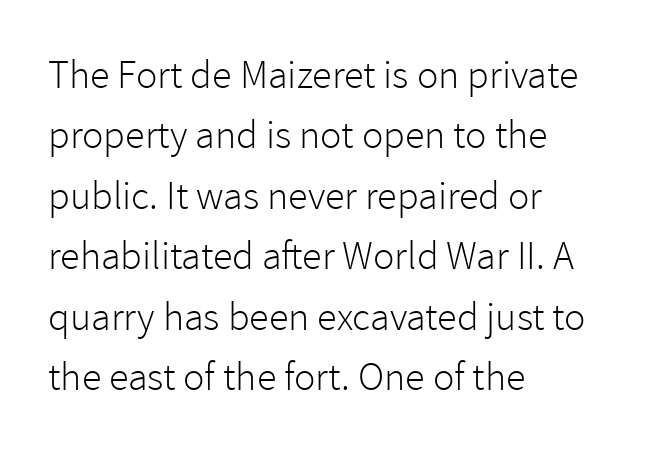
Bare-footed words on every line. Nope, not italic — everything's standing straight. Does extra space separate the letters? No, they use regular spacing. The lines are quadded left.
